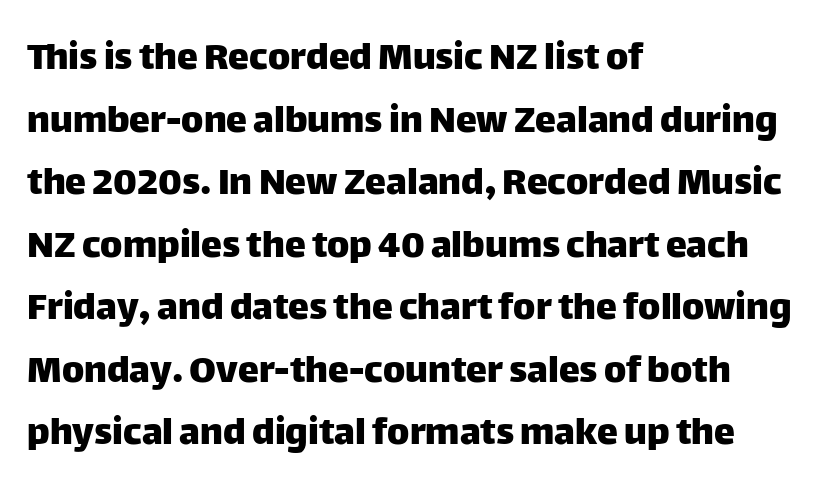
Q: Is the text italic (slanted)? A: No, it is upright.
Q: Is the typeface a serif or a sans-serif typeface? A: Sans-serif.
Q: Is the text underlined? A: No.
Q: How is the paragraph aligned? A: Left-aligned.
Q: Is the spacing between letters normal or unusually wide? A: Normal.
Q: Is the spacing between lines tight, normal or loose? A: Normal.
Q: Width (condensed, normal, or wide)? A: Normal.
Q: Stroke contrast? A: Low.
Q: x-height? A: Large.
Q: Monospaced? A: No.
